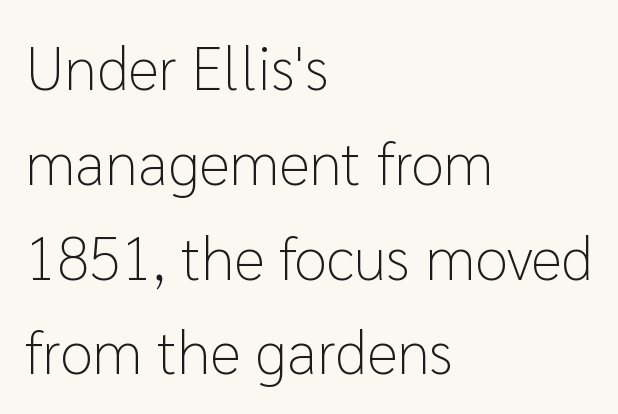
The image shows 60 px light sans-serif type, upright; set left-aligned, normal line spacing (1.58x), normal letter spacing, not underlined; low stroke contrast and a medium x-height.
